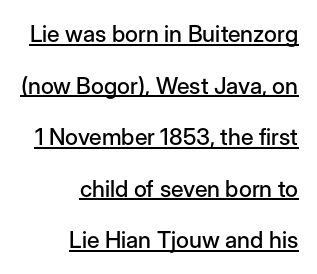
{"italic": "no", "underline": "yes", "align": "right", "line_spacing": "loose", "line_spacing_ratio": 2.24, "letter_spacing": "normal", "letter_spacing_em": 0.0, "glyph_px": 23}
